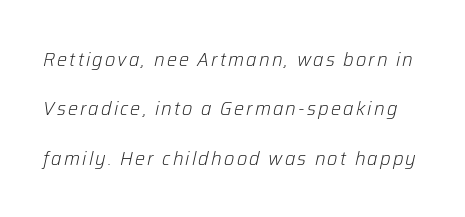
A clean baseline with only descenders dipping below it. The strokes carry an ordinary text weight at most. A typesetter would call this leading open, well beyond the default. The face used here has a pronounced slope to its letters.
